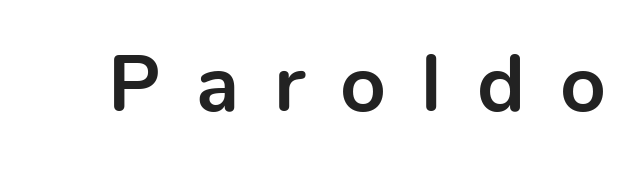
The image shows 80 px bold sans-serif type, upright; set unusually wide letter spacing (+0.44 em), not underlined; a medium x-height.
